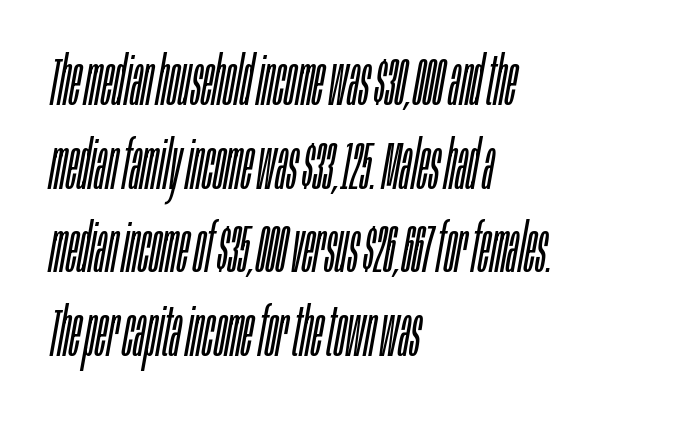
Compared with typical body copy, the letter spacing here is the same. In CSS terms this would be text-align: left. Nothing heavy about these letters — not bold at all. Do the characters align in a grid? No, the font is proportional. The whole block is typeset with a tilt. A clean baseline with only descenders dipping below it.
